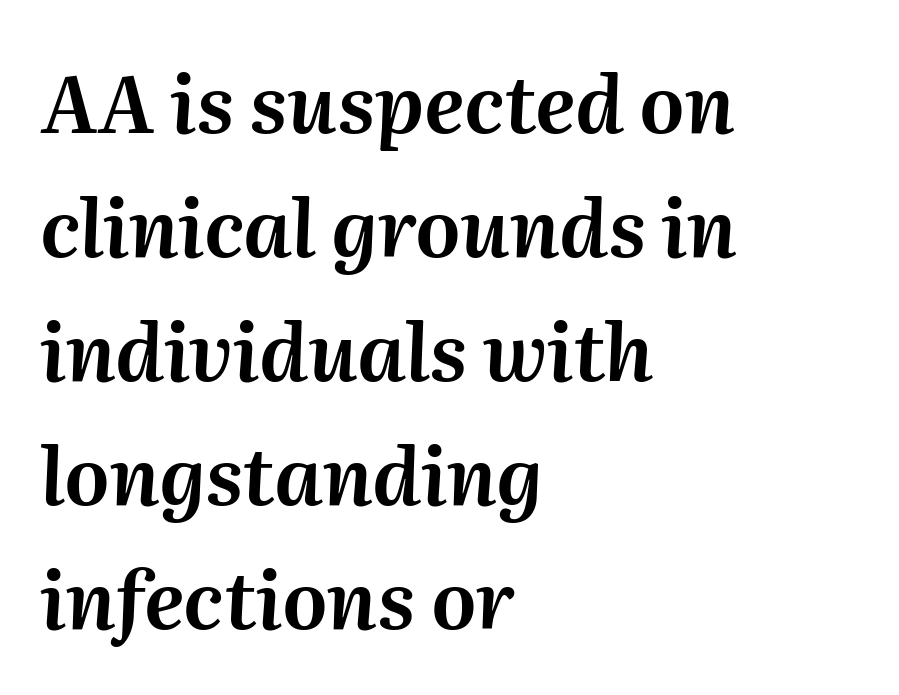
The image shows 79 px text type, italic (leaning right); set left-aligned, normal line spacing (1.57x), normal letter spacing, not underlined; medium stroke contrast and a medium x-height.
